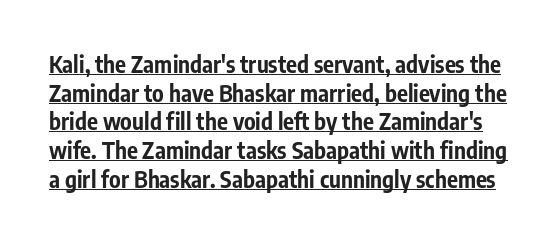
{"italic": "no", "bold": "yes", "underline": "yes", "line_spacing": "normal", "line_spacing_ratio": 1.25, "letter_spacing": "normal", "letter_spacing_em": 0.0, "glyph_px": 23}
